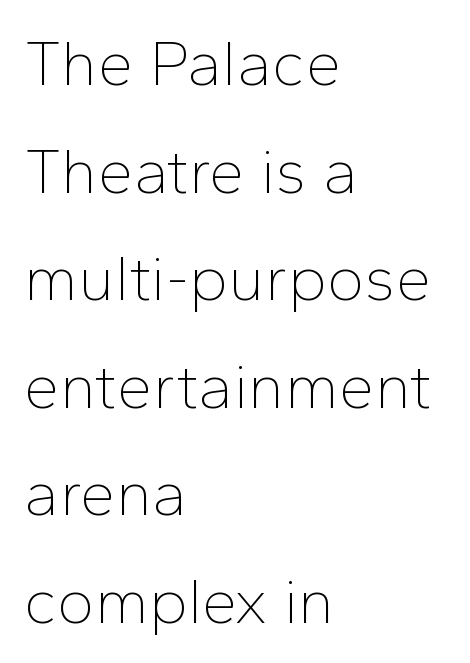
The weight tops out at a normal text grade. The typography opts for an upright posture over an oblique one. In CSS terms this would be text-align: left. The font family rendered here belongs to the sans-serif group.
